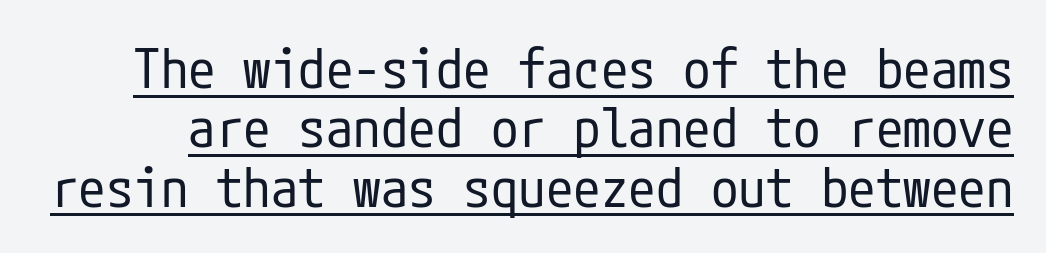
The image shows 55 px regular-weight, condensed sans-serif type, upright; set tight line spacing (1.08x), normal letter spacing, underlined; low stroke contrast and a medium x-height.
